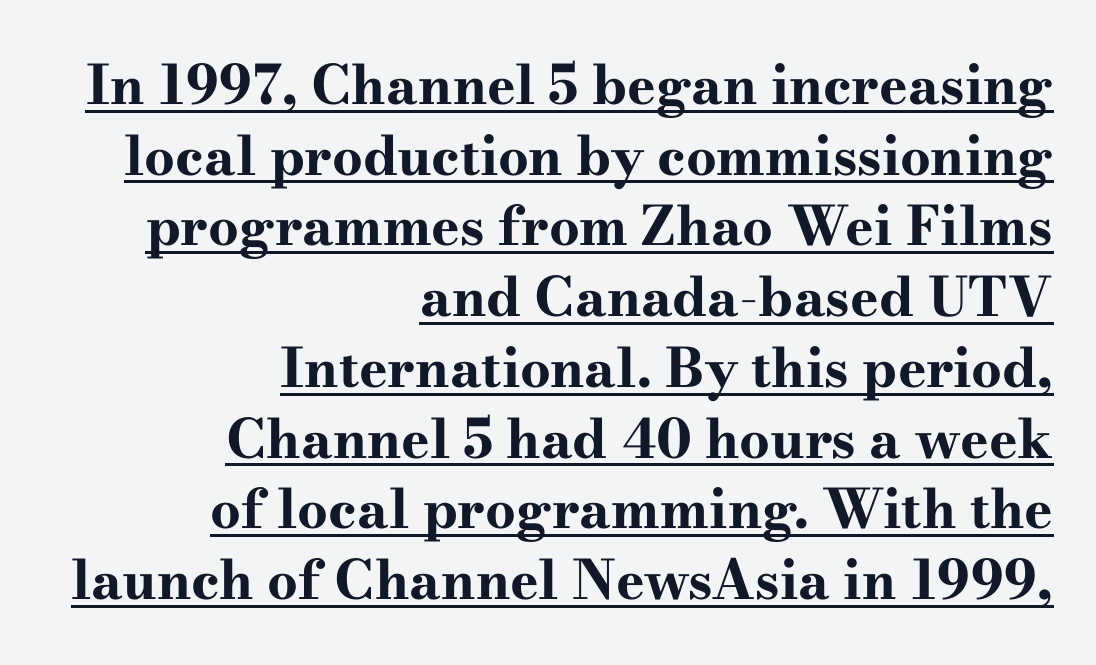
The image shows 54 px bold, wide serif type, upright; set right-aligned, normal line spacing (1.31x), normal letter spacing, underlined; high stroke contrast and a small x-height.
